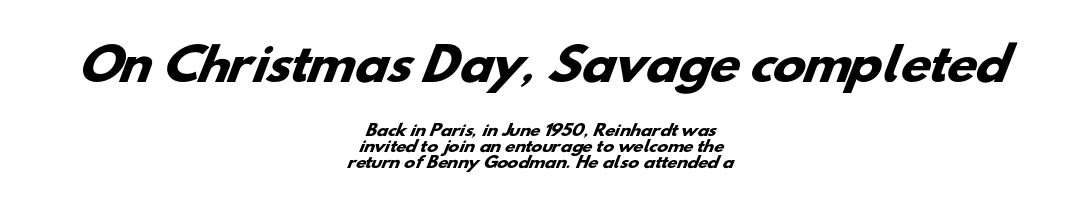
Q: Is the text bold? A: Yes.
Q: Is the typeface a serif or a sans-serif typeface? A: Sans-serif.
Q: Is the text underlined? A: No.
Q: How is the paragraph aligned? A: Centered.
Q: Is the spacing between letters normal or unusually wide? A: Normal.
Q: Is the spacing between lines tight, normal or loose? A: Tight.
Q: Which block of text is set in a larger size, the first (top) or the second (bottom)? A: The first (top) one.
Q: Width (condensed, normal, or wide)? A: Wide.
Q: Stroke contrast? A: Low.
Q: x-height? A: Small.
Q: Monospaced? A: No.
